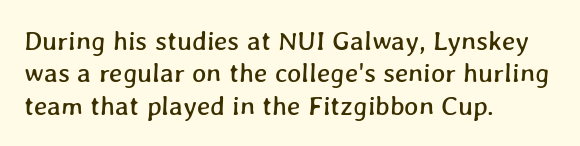
Line beginnings align vertically; line endings do not. Here the glyphs are tracked normally, forming tight word shapes. Check the space under the baseline: it is left empty.
